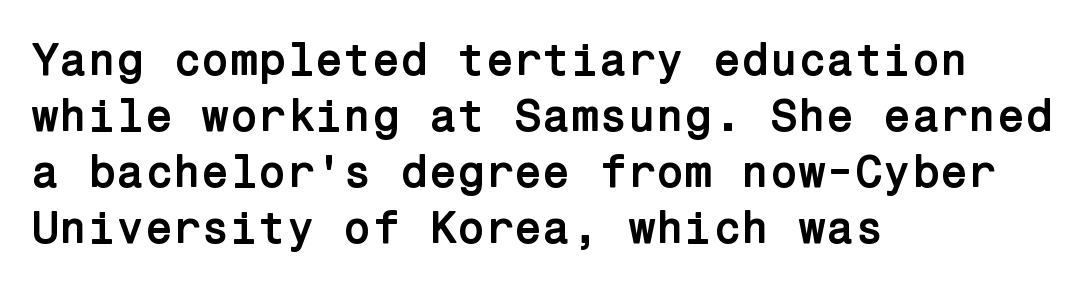
Q: Is the text bold? A: Yes.
Q: Is the text italic (slanted)? A: No, it is upright.
Q: Is the typeface a serif or a sans-serif typeface? A: Sans-serif.
Q: Is the text underlined? A: No.
Q: How is the paragraph aligned? A: Left-aligned.
Q: Is the spacing between letters normal or unusually wide? A: Normal.
Q: Width (condensed, normal, or wide)? A: Normal.
Q: Stroke contrast? A: Low.
Q: x-height? A: Medium.
